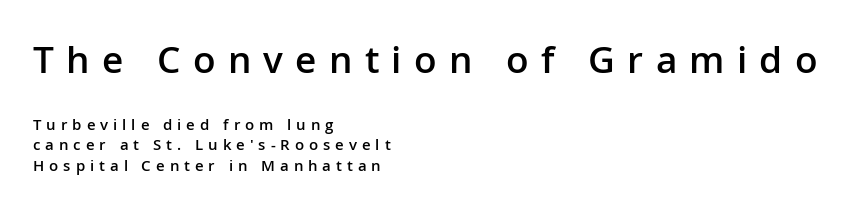
The image shows 37 px semibold sans-serif type, upright; set left-aligned, normal line spacing (1.36x), unusually wide letter spacing (+0.33 em), not underlined; the first (top) block is 2.47x larger; low stroke contrast and a medium x-height.
